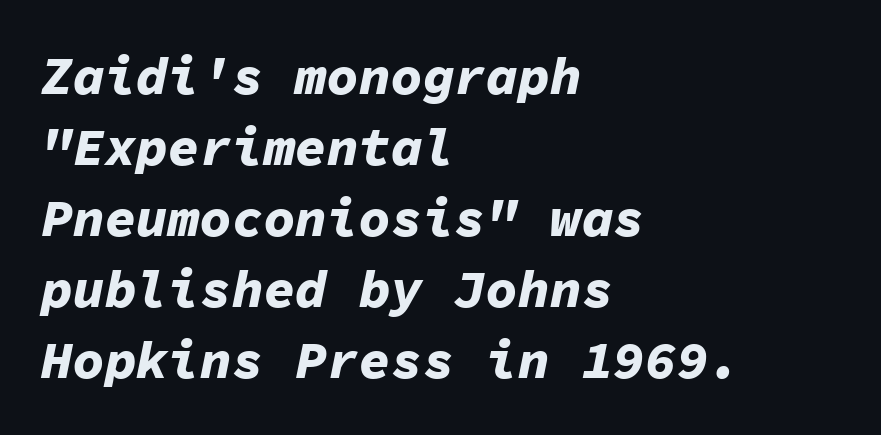
{"italic": "yes", "lean": "right", "slant_degrees": 11, "bold": "yes", "weight": "bold", "width": "normal", "stroke_contrast": "low", "x_height": "medium", "monospaced": "yes", "underline": "no", "align": "left", "line_spacing": "normal", "line_spacing_ratio": 1.34, "letter_spacing": "normal", "letter_spacing_em": 0.0, "glyph_px": 53}
